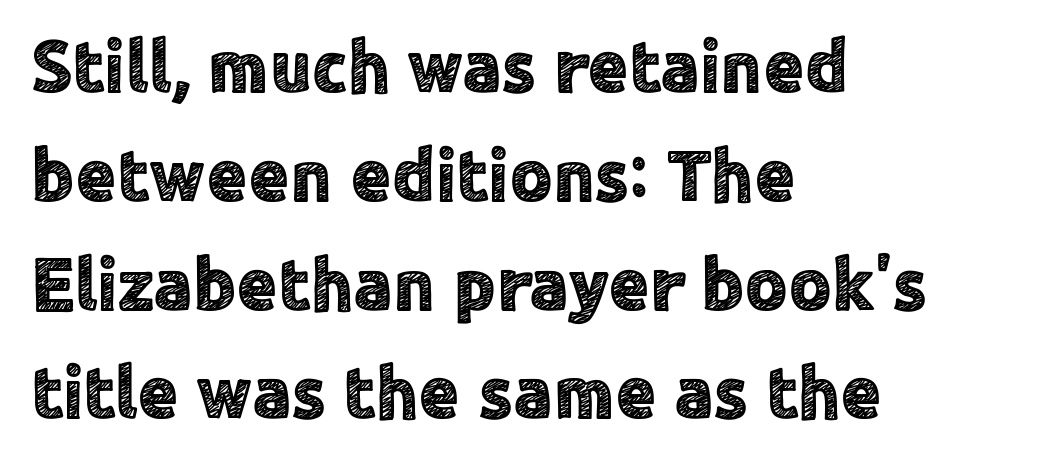
The image shows 74 px sans-serif type, upright; set left-aligned, normal line spacing (1.47x), normal letter spacing, not underlined; a medium x-height.
